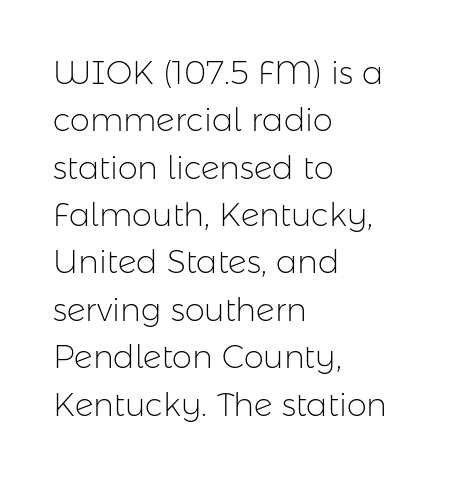
The image shows 32 px light sans-serif type, upright; set left-aligned, normal line spacing (1.48x), normal letter spacing, not underlined; low stroke contrast and a medium x-height.
